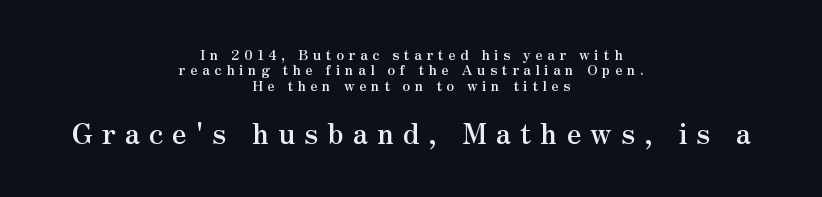
The image shows 28 px semibold serif type, upright; set centered, tight line spacing (1.09x), unusually wide letter spacing (+0.32 em), not underlined; the second (bottom) block is 2.0x larger; medium stroke contrast and a small x-height.
